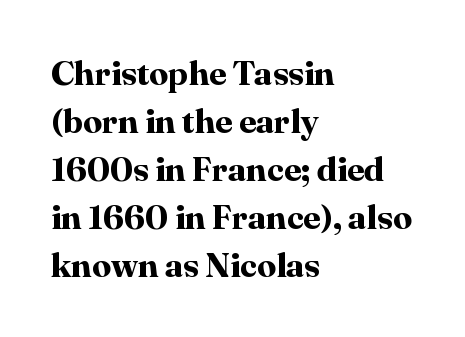
The image shows 34 px bold serif type, upright; set left-aligned, normal line spacing (1.41x), normal letter spacing, not underlined; high stroke contrast and a medium x-height.
